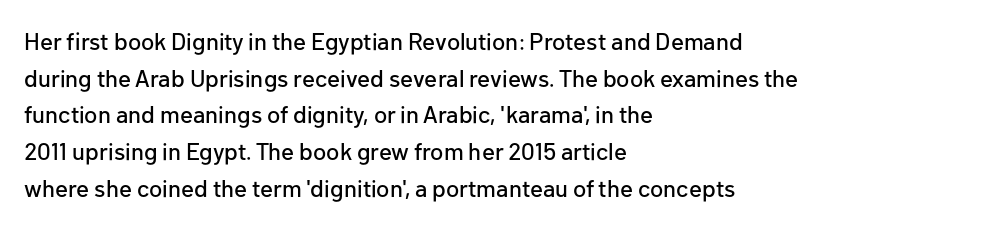
Unlike italic type, these characters show no tilt at all. Glyph-to-glyph distance matches everyday printed text. The line-height multiplier appears to be the usual default. The rag falls on the right side of this text block.
